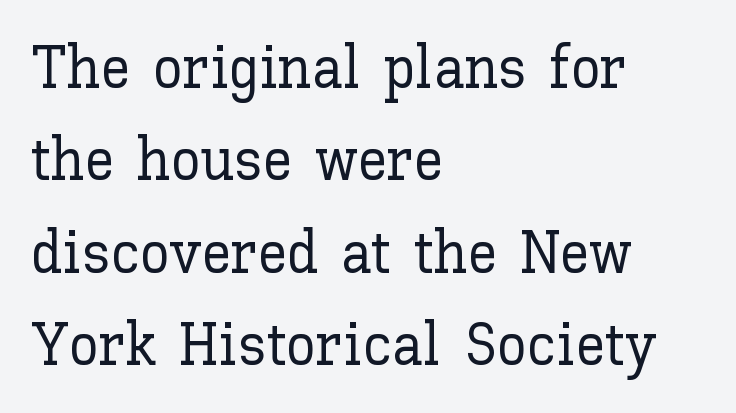
{"italic": "no", "width": "normal", "stroke_contrast": "low", "x_height": "medium", "monospaced": "no", "underline": "no", "align": "left", "line_spacing": "normal", "line_spacing_ratio": 1.54, "letter_spacing": "normal", "letter_spacing_em": 0.0, "glyph_px": 60}
